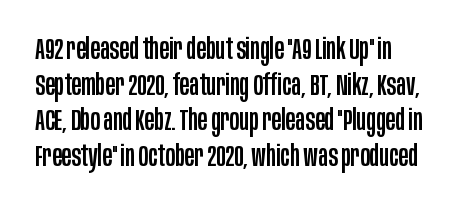
The image shows 29 px condensed sans-serif type, upright; set line spacing 1.23x, normal letter spacing, not underlined; low stroke contrast and a large x-height.
